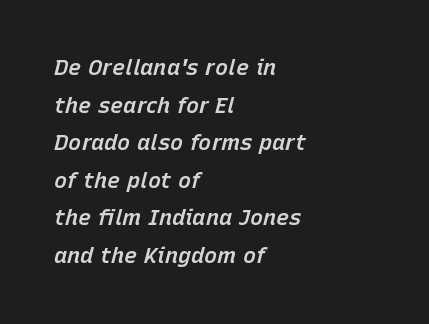
Rendered with sloped, italic letterforms. The text block is weighted toward the left margin, trailing off unevenly rightward. These words are printed semibold, heavier than regular yet not bold. Lines of text with bare space underneath. The rendering keeps characters at their native spacing.
